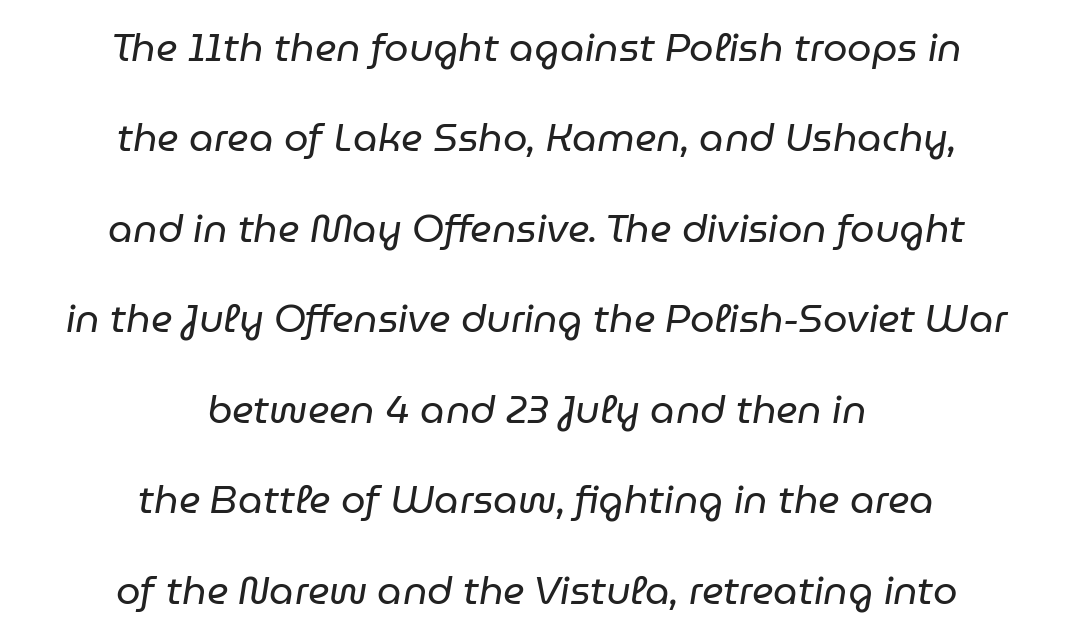
Tall strokes in this sample are angled rather than plumb. Successive baselines arrive slowly, with a big drop between each. You could not count columns in this text — the font is proportionally spaced. You could call the tracking neutral — neither tight nor loose. A centered setting, common on invitations and titles, is used for this passage.
